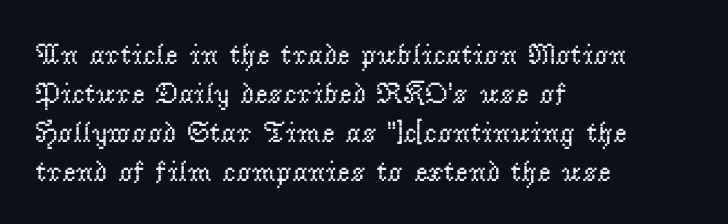
{"serif": "yes", "italic": "no", "bold": "no", "weight": "regular", "width": "normal", "stroke_contrast": "low", "x_height": "small", "monospaced": "no", "underline": "no", "align": "left", "line_spacing": "normal", "line_spacing_ratio": 1.34, "letter_spacing": "normal", "letter_spacing_em": 0.0, "glyph_px": 29}
